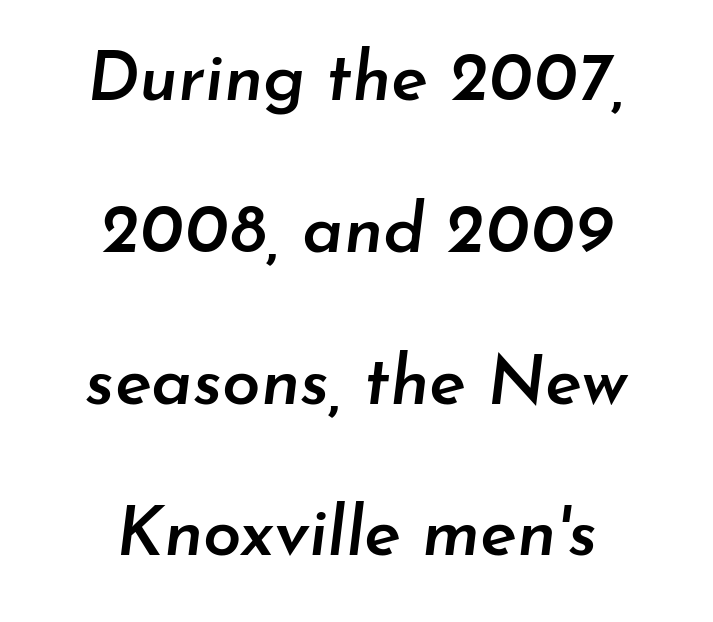
{"italic": "yes", "lean": "right", "slant_degrees": 7, "bold": "semi", "weight": "semibold", "width": "normal", "stroke_contrast": "low", "x_height": "small", "monospaced": "no", "underline": "no", "align": "center", "line_spacing": "loose", "line_spacing_ratio": 2.2, "letter_spacing": "normal", "letter_spacing_em": 0.0, "glyph_px": 69}
